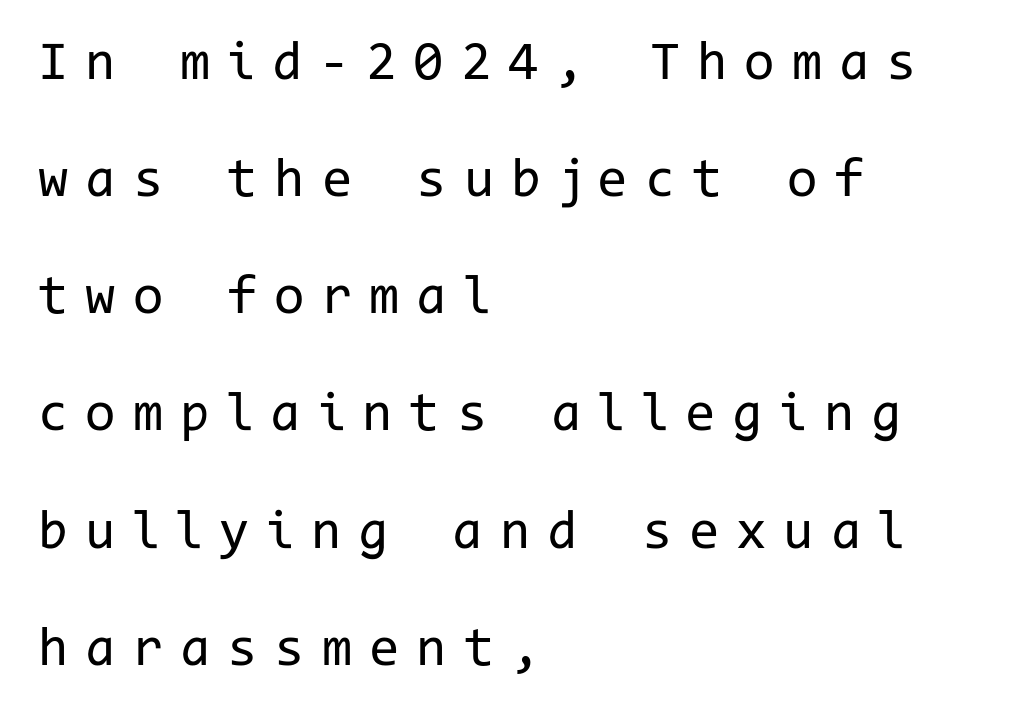
Is there much room between lines? Yes — plenty of vertical air separates them. This rendering employs a face without finishing strokes, i.e., a sans-serif. This is not heavy type; no bold has been used. Teacher's note: observe the even left margin — that is flush-left alignment. Nobody drew a line under any word here. The typography opts for an upright posture over an oblique one.
